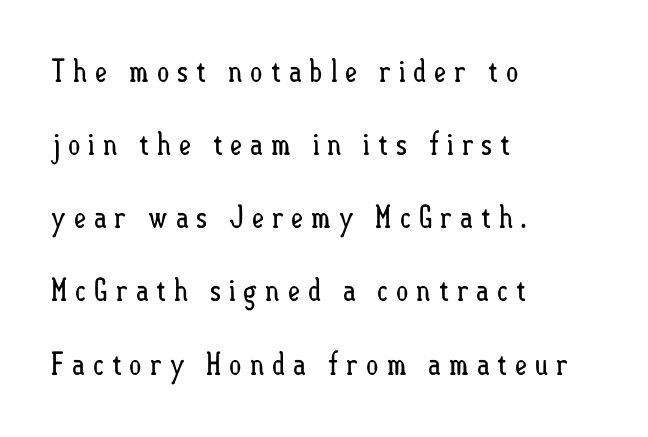
The image shows 31 px regular-weight, condensed type, upright; set left-aligned, loose line spacing (2.36x), unusually wide letter spacing (+0.23 em), not underlined; low stroke contrast and a small x-height.
